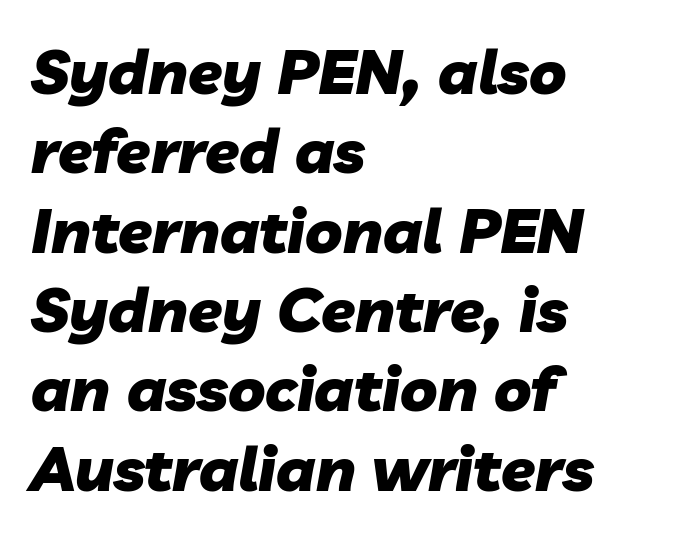
Q: Is the text bold? A: Yes.
Q: Is the text italic (slanted)? A: Yes, it leans right by about 10 degrees.
Q: Is the text underlined? A: No.
Q: How is the paragraph aligned? A: Left-aligned.
Q: Is the spacing between letters normal or unusually wide? A: Normal.
Q: Is the spacing between lines tight, normal or loose? A: Normal.
Q: Width (condensed, normal, or wide)? A: Normal.
Q: Stroke contrast? A: Low.
Q: x-height? A: Medium.
Q: Monospaced? A: No.
